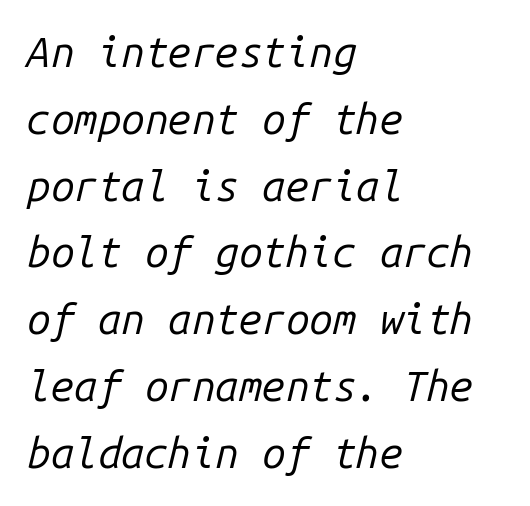
The image shows 42 px regular-weight type, italic (leaning right), monospaced; set left-aligned, normal line spacing (1.59x), normal letter spacing, not underlined; low stroke contrast and a medium x-height.
